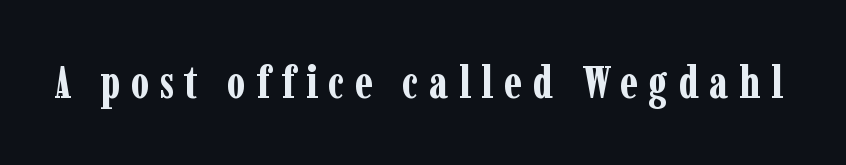
Is this a fixed-width face? No — the glyphs have proportional, varying widths. The font's upright variant was chosen for this text. Here the glyphs are tracked loosely, breaking word shapes into spaced letters. Bold? Absolutely — the strokes are thick and heavy. The space beneath each line is pristine and unruled. The typeface chosen for these lines features serifs.
